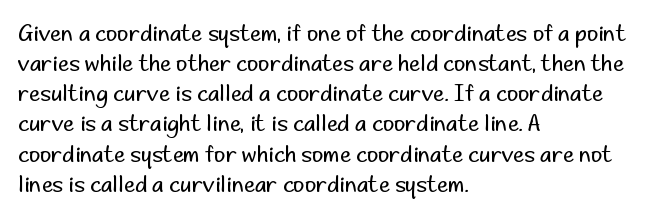
The letterforms sit shoulder to shoulder at normal distance. The space directly below the letters is spotless. Counters stay open thanks to moderate or lighter strokes. The vertical gap from one line to the next is medium. Ascenders rise straight up at ninety degrees. The ragged edge is on the right, which tells us the setting is flush left.
